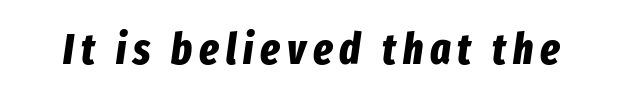
The image shows 43 px bold, condensed type, italic (leaning right); set not underlined; low stroke contrast and a medium x-height.
